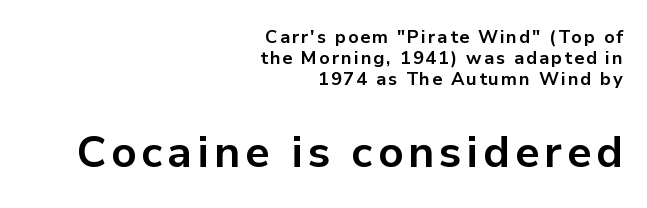
Weight check: bold — yes, fully. The type family on display is of the sans-serif kind. Spacing verdict: proportional, widths tailored to each character. The space beneath each line is pristine and unruled. Reading down the block, your eye finds every line finishing at a fixed right position. The face used here appears at its bigger size in the lower chunk.
